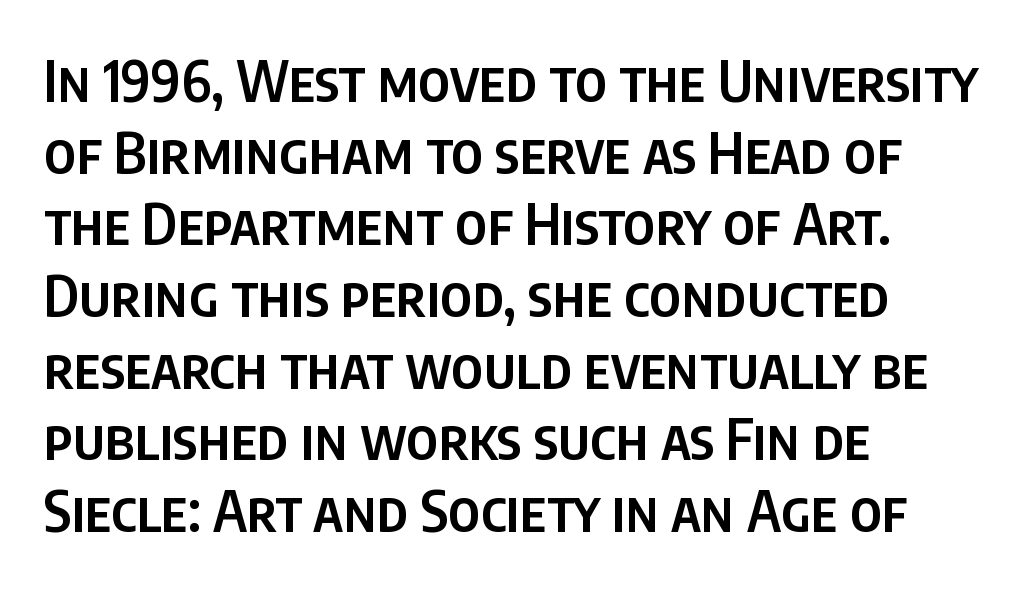
{"serif": "no", "italic": "no", "bold": "semi", "weight": "semibold", "width": "condensed", "stroke_contrast": "low", "x_height": "large", "monospaced": "no", "underline": "no", "align": "left", "line_spacing": "normal", "line_spacing_ratio": 1.28, "letter_spacing": "normal", "letter_spacing_em": 0.0, "glyph_px": 56}
